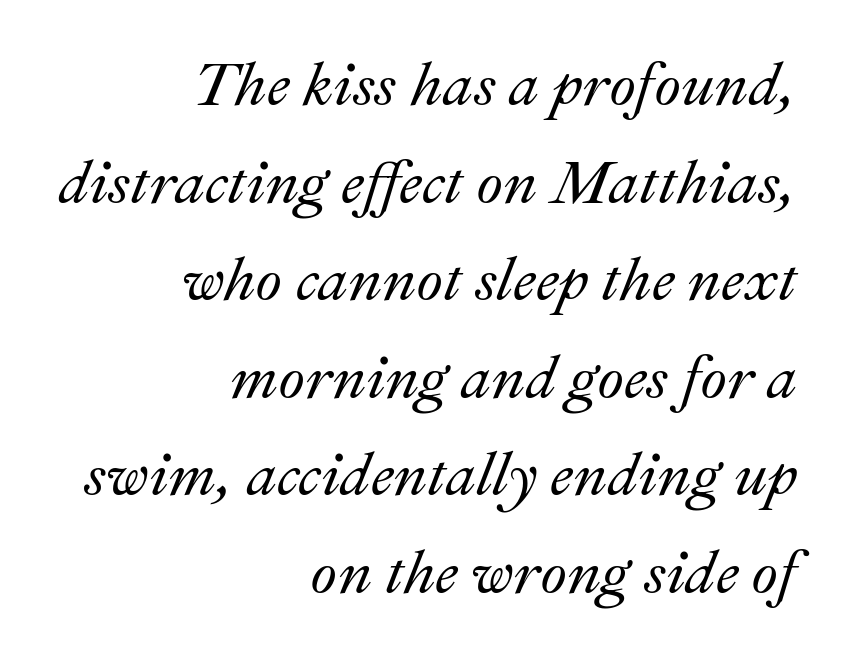
{"italic": "yes", "lean": "right", "slant_degrees": 22, "width": "normal", "stroke_contrast": "medium", "x_height": "small", "monospaced": "no", "underline": "no", "align": "right", "line_spacing": "normal", "line_spacing_ratio": 1.6, "letter_spacing": "normal", "letter_spacing_em": 0.0, "glyph_px": 61}
